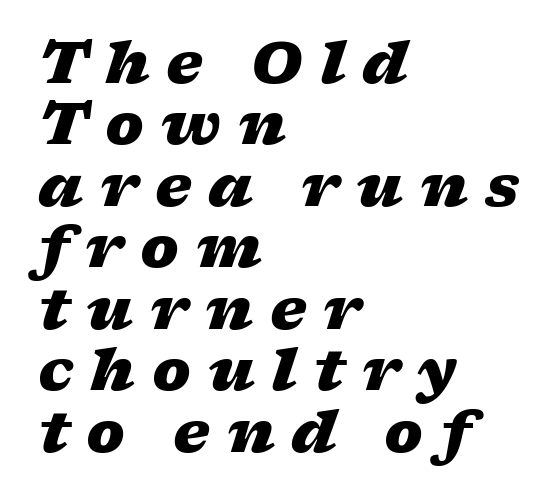
{"italic": "yes", "lean": "right", "slant_degrees": 17, "bold": "yes", "weight": "heavy", "width": "wide", "stroke_contrast": "low", "x_height": "medium", "monospaced": "no", "underline": "no", "align": "left", "line_spacing": "tight", "line_spacing_ratio": 1.06, "letter_spacing": "wide", "letter_spacing_em": 0.29, "glyph_px": 58}
